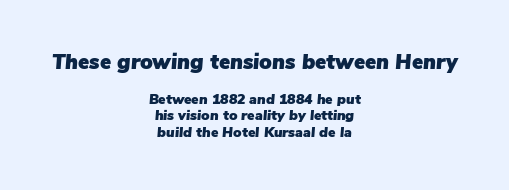
Q: Is the text italic (slanted)? A: Yes, it leans right by about 5 degrees.
Q: Is the text underlined? A: No.
Q: How is the paragraph aligned? A: Centered.
Q: Is the spacing between letters normal or unusually wide? A: Normal.
Q: Which block of text is set in a larger size, the first (top) or the second (bottom)? A: The first (top) one.
